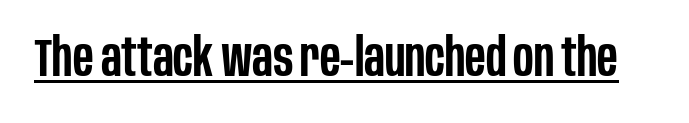
Slightly chunky letters — semibold, I'd say, not full bold. Character widths vary here, with narrow letters taking less room than wide ones. No italicization has been applied; the sample stays upright. The line texture is even and compact thanks to regular tracking.
